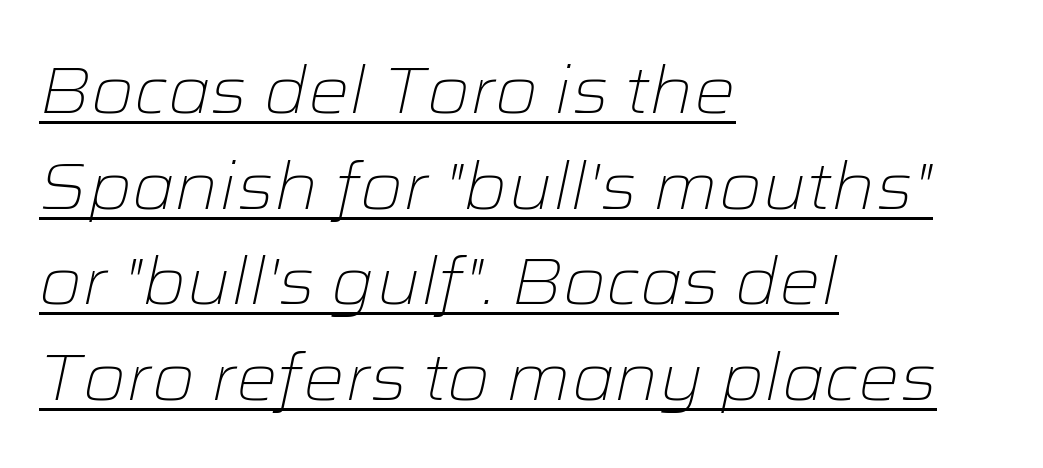
Q: Is the text bold? A: No.
Q: Is the text italic (slanted)? A: Yes, it leans right by about 12 degrees.
Q: Is the text underlined? A: Yes.
Q: How is the paragraph aligned? A: Left-aligned.
Q: Is the spacing between letters normal or unusually wide? A: Normal.
Q: Is the spacing between lines tight, normal or loose? A: Normal.
Q: Width (condensed, normal, or wide)? A: Wide.
Q: Stroke contrast? A: Low.
Q: x-height? A: Medium.
Q: Monospaced? A: No.
